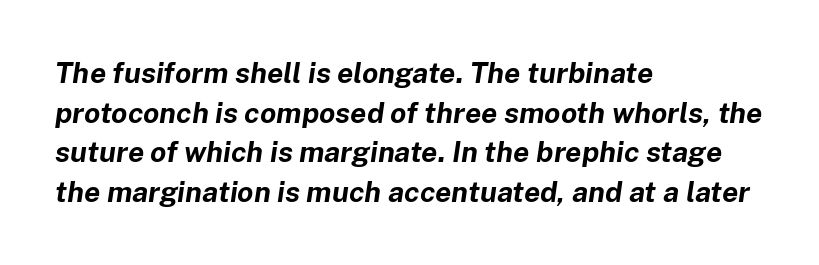
Q: Is the text bold? A: Yes.
Q: Is the text italic (slanted)? A: Yes, it leans right by about 8 degrees.
Q: Is the text underlined? A: No.
Q: How is the paragraph aligned? A: Left-aligned.
Q: Is the spacing between letters normal or unusually wide? A: Normal.
Q: Is the spacing between lines tight, normal or loose? A: Normal.
Q: Width (condensed, normal, or wide)? A: Normal.
Q: Stroke contrast? A: Low.
Q: x-height? A: Medium.
Q: Monospaced? A: No.
